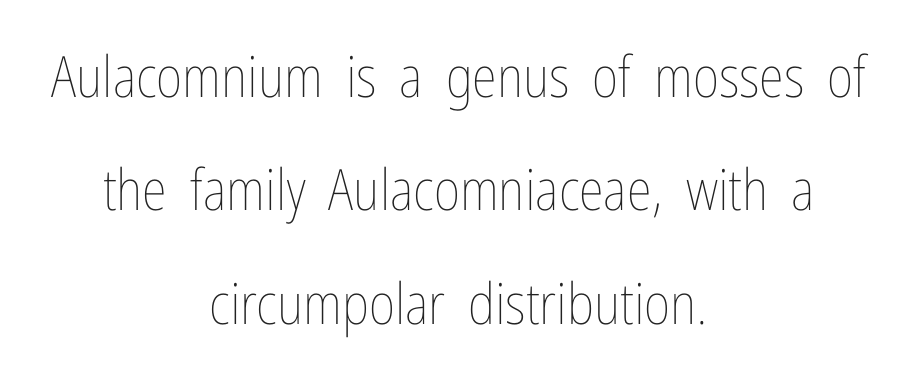
The lines are spread far apart with generous leading. This is the regular roman posture of the typeface. Notice how the passage keeps no hard edge, just a central spine. This sample has the flowing, uneven cadence of proportional lettering.
